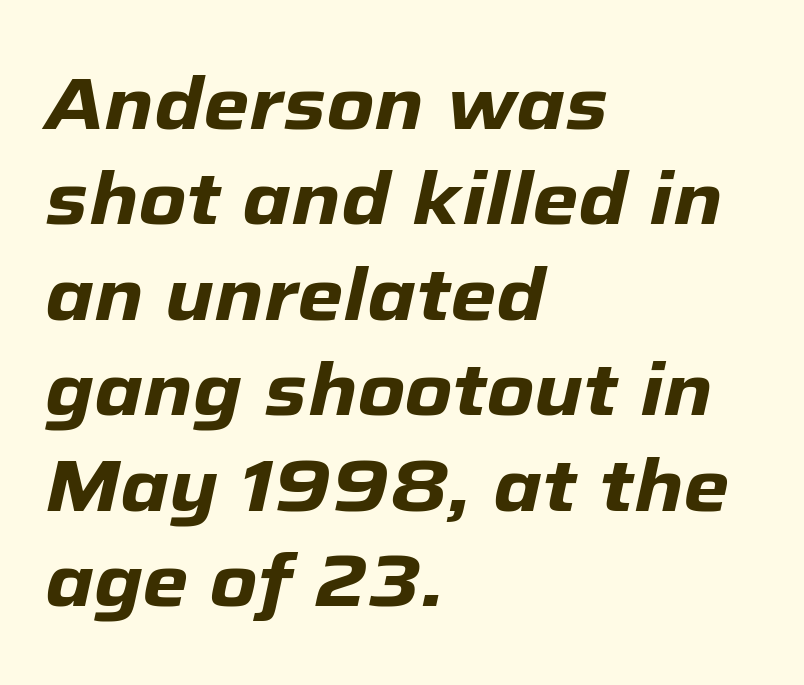
The passage shown is typed in a proportional face where columns would drift. Letters rest on an invisible, unmarked baseline. Observe the lean: these are italic letterforms. The rendering uses a moderate line-height, typical for paragraphs.
